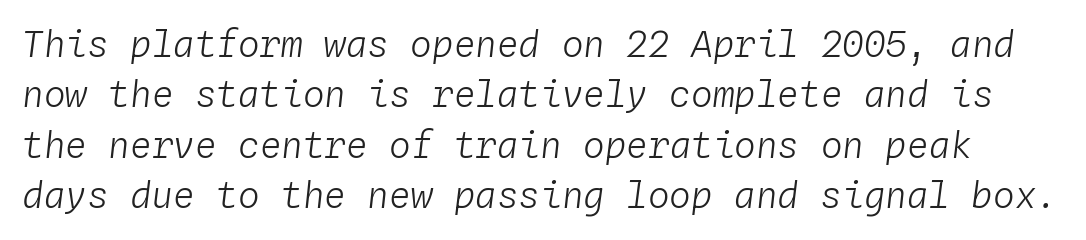
Q: Is the text bold? A: No.
Q: Is the text italic (slanted)? A: Yes, it leans right by about 4 degrees.
Q: Is the text underlined? A: No.
Q: Is the spacing between letters normal or unusually wide? A: Normal.
Q: Is the spacing between lines tight, normal or loose? A: Normal.
Q: Width (condensed, normal, or wide)? A: Normal.
Q: Stroke contrast? A: Low.
Q: x-height? A: Medium.
Q: Monospaced? A: Yes.
